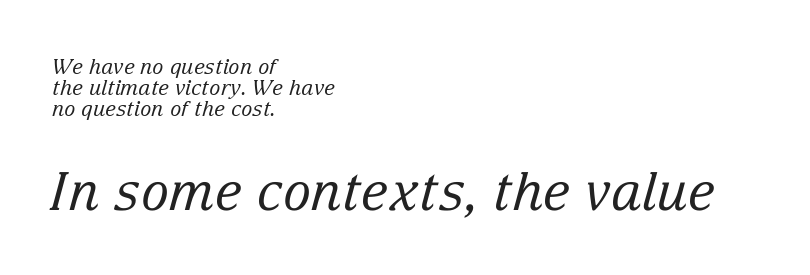
The image shows 53 px regular-weight serif type, italic (leaning right); set left-aligned, tight line spacing (0.99x), normal letter spacing, not underlined; the second (bottom) block is 2.52x larger; low stroke contrast and a medium x-height.
